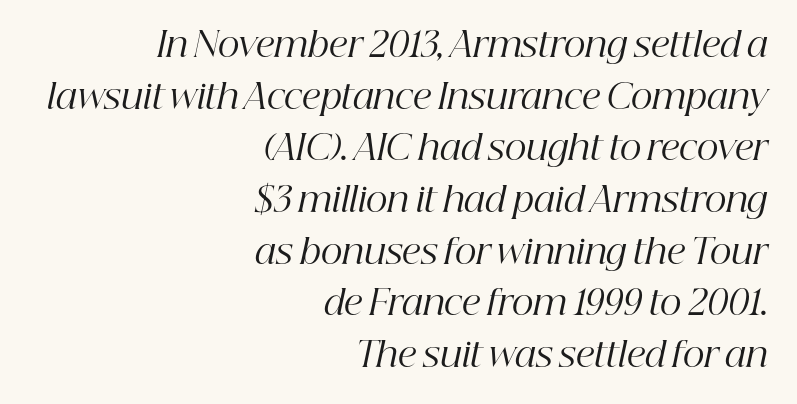
Q: Is the text bold? A: No.
Q: Is the text italic (slanted)? A: Yes, it leans right by about 12 degrees.
Q: Is the typeface a serif or a sans-serif typeface? A: Serif.
Q: Is the text underlined? A: No.
Q: How is the paragraph aligned? A: Right-aligned.
Q: Is the spacing between letters normal or unusually wide? A: Normal.
Q: Is the spacing between lines tight, normal or loose? A: Normal.
Q: Width (condensed, normal, or wide)? A: Normal.
Q: Stroke contrast? A: High.
Q: x-height? A: Medium.
Q: Monospaced? A: No.
